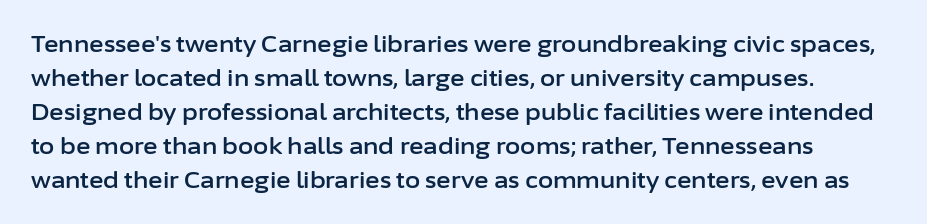
A roman cut, with each character standing at attention. Has an underline been added? It has not. The block of text has a typical density, with ordinary space between rows. How are the letters spaced? Ordinarily, with no added tracking.
